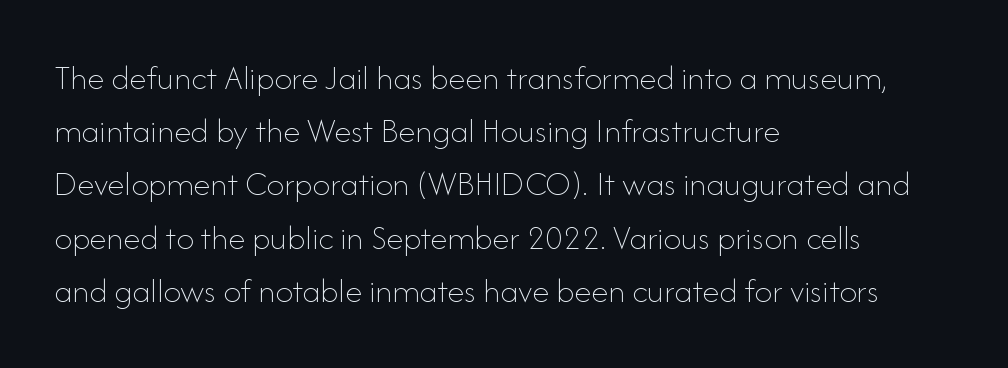
The image shows 35 px thin type, upright; set left-aligned, normal line spacing (1.52x), normal letter spacing, not underlined; low stroke contrast and a small x-height.
